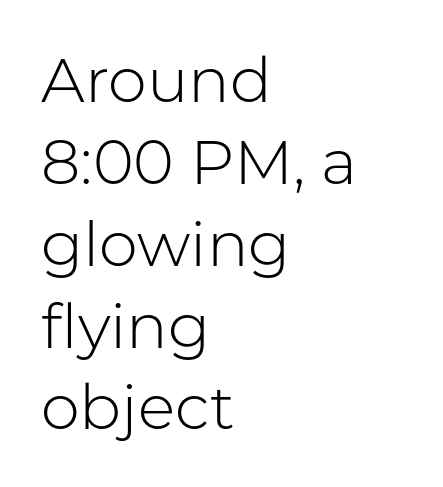
You could not count columns in this text — the font is proportionally spaced. Are there feet on the stems? There aren't — it's a sans. The space directly below the letters is spotless. The ragged edge is on the right, which tells us the setting is flush left. Posture: straight, roman, zero tilt.
